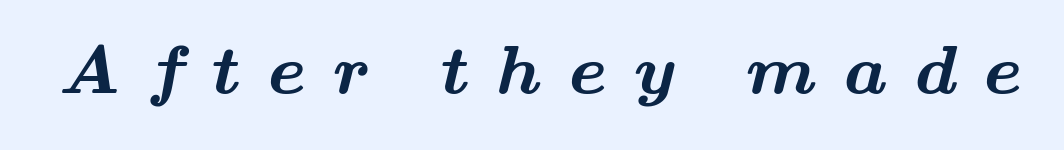
Q: Is the text bold? A: Yes.
Q: Is the typeface a serif or a sans-serif typeface? A: Serif.
Q: Is the text underlined? A: No.
Q: Is the spacing between letters normal or unusually wide? A: Unusually wide.
Q: Width (condensed, normal, or wide)? A: Wide.
Q: Stroke contrast? A: Medium.
Q: x-height? A: Small.
Q: Monospaced? A: No.
